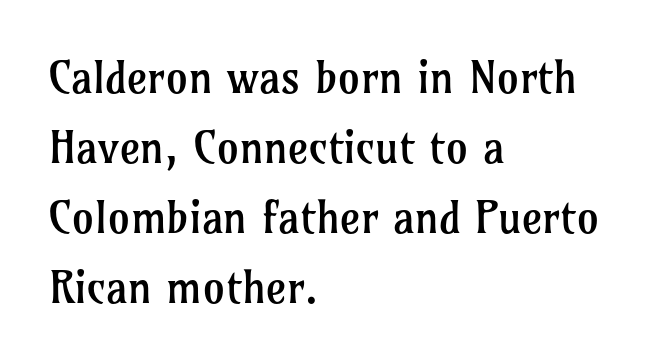
Q: Is the text bold? A: No.
Q: Is the text italic (slanted)? A: No, it is upright.
Q: Is the typeface a serif or a sans-serif typeface? A: Serif.
Q: Is the text underlined? A: No.
Q: How is the paragraph aligned? A: Left-aligned.
Q: Is the spacing between letters normal or unusually wide? A: Normal.
Q: Is the spacing between lines tight, normal or loose? A: Normal.
Q: Width (condensed, normal, or wide)? A: Normal.
Q: Stroke contrast? A: Low.
Q: x-height? A: Medium.
Q: Monospaced? A: No.
